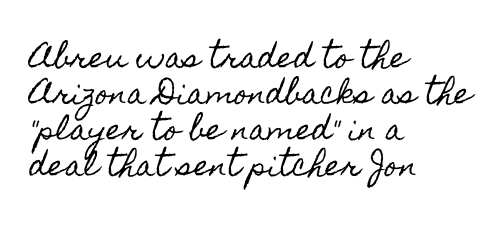
The space between consecutive lines is moderate. Letter spacing: default. The letters advance in unequal steps, a hallmark of proportional type. Any mark beneath the type? The region is blank. These lines are set flush left with a ragged right edge.
